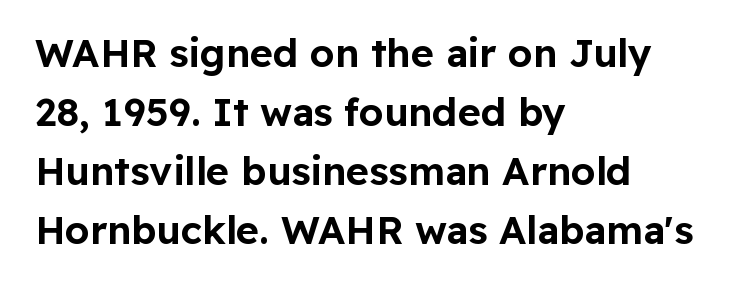
Glyph-to-glyph distance matches everyday printed text. The ragged edge is on the right, which tells us the setting is flush left. If you drew a line through each stem, it would be perfectly vertical. Serif or sans? Sans — the stroke terminals are bare. Here the designer chose a conventional face with non-uniform glyph widths.
